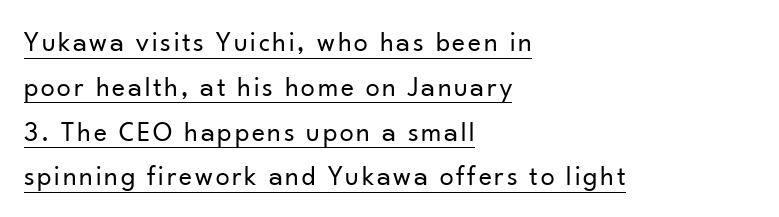
The image shows 28 px regular-weight sans-serif type, upright; set left-aligned, normal line spacing (1.6x), underlined; low stroke contrast and a small x-height.
